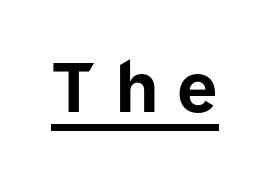
The image shows 68 px bold sans-serif type, upright; set unusually wide letter spacing (+0.28 em), underlined; low stroke contrast and a medium x-height.
